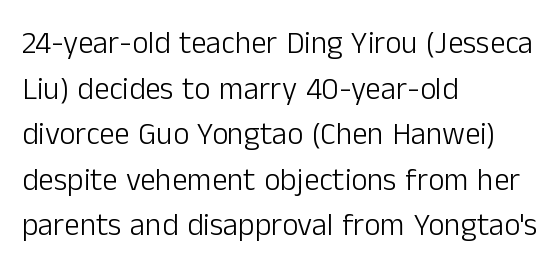
This reads as an unemphasized weight, regular at the heaviest. In CSS terms this would be text-align: left. This rendering leaves character spacing at its baseline value. Vertical spacing — default.
